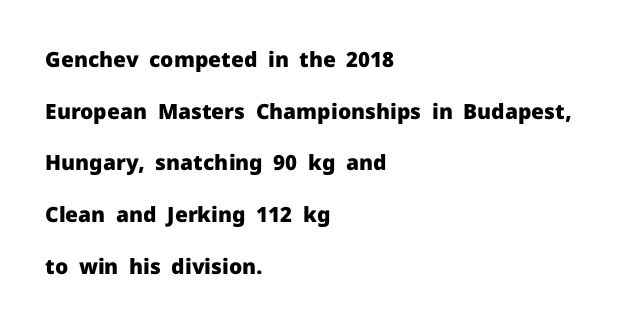
{"italic": "no", "bold": "yes", "underline": "no", "align": "left", "line_spacing": "loose", "line_spacing_ratio": 2.46, "letter_spacing": "normal", "letter_spacing_em": 0.0, "glyph_px": 21}
